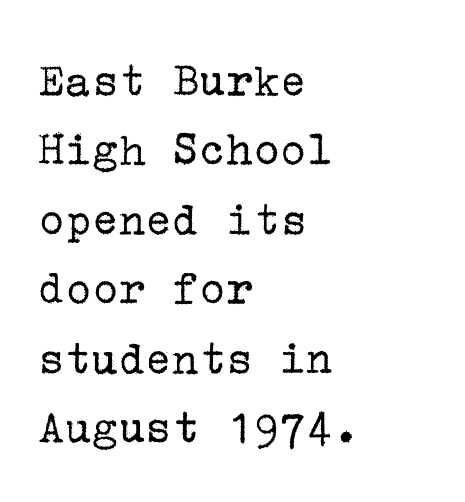
Serifs: yes, visible at the terminals of the letterforms. Nobody touched the tracking dial on this one. The designer left line spacing at the default. Beneath every word, the page is bare. Nope, not italic — everything's standing straight.
